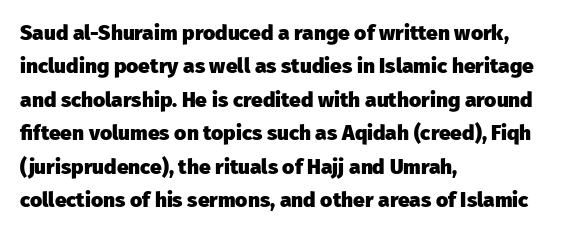
The image shows 21 px bold type, upright; set left-aligned, normal line spacing (1.59x), normal letter spacing, not underlined.
